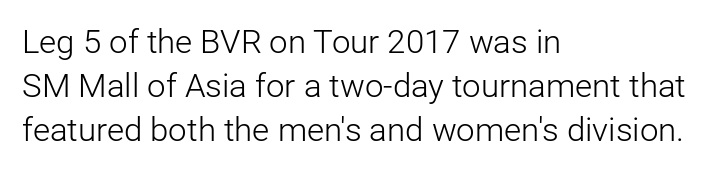
Q: Is the text bold? A: No.
Q: Is the text italic (slanted)? A: No, it is upright.
Q: Is the typeface a serif or a sans-serif typeface? A: Sans-serif.
Q: Is the text underlined? A: No.
Q: How is the paragraph aligned? A: Left-aligned.
Q: Is the spacing between letters normal or unusually wide? A: Normal.
Q: Is the spacing between lines tight, normal or loose? A: Normal.
Q: Width (condensed, normal, or wide)? A: Normal.
Q: Stroke contrast? A: Low.
Q: x-height? A: Medium.
Q: Monospaced? A: No.
